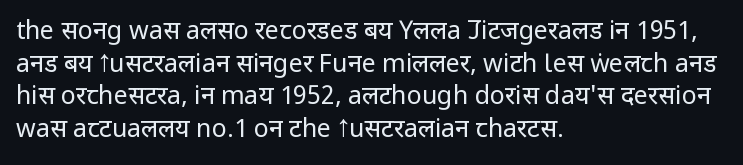
{"italic": "no", "bold": "no", "underline": "no", "align": "left", "line_spacing": "normal", "line_spacing_ratio": 1.31, "letter_spacing": "normal", "letter_spacing_em": 0.0, "glyph_px": 25}
